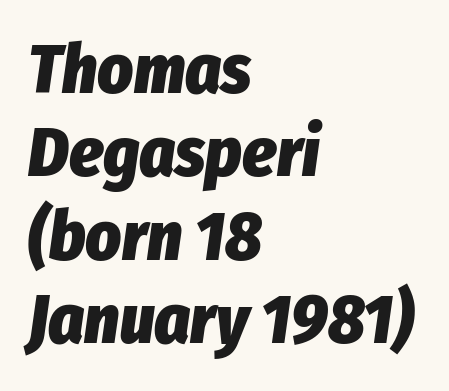
The image shows 69 px heavy, condensed type, italic (leaning right); set left-aligned, line spacing 1.21x, normal letter spacing, not underlined; low stroke contrast and a medium x-height.
